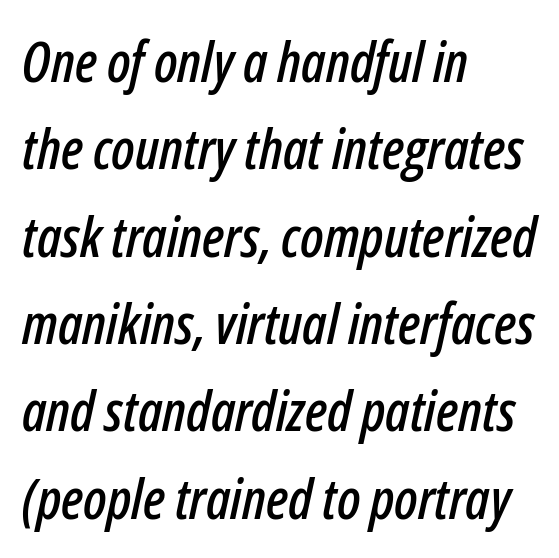
The image shows 56 px condensed type, italic (leaning right); set left-aligned, normal line spacing (1.56x), normal letter spacing, not underlined; low stroke contrast and a medium x-height.
